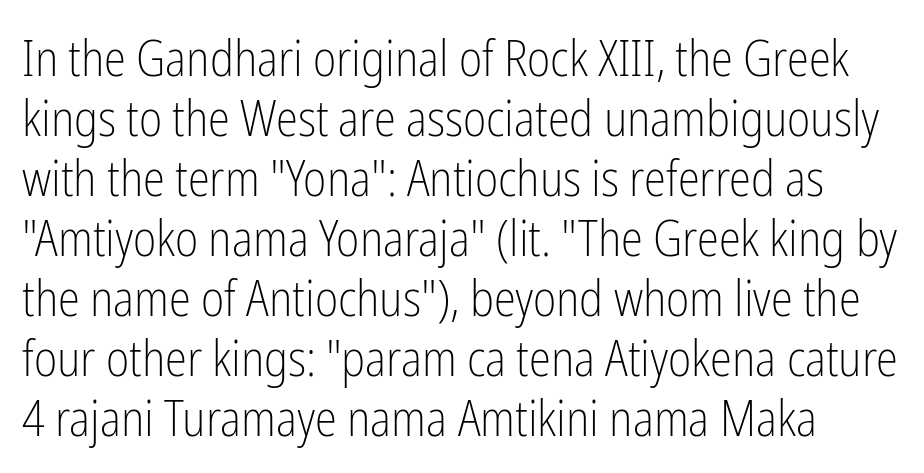
{"serif": "no", "italic": "no", "bold": "no", "weight": "light", "width": "condensed", "stroke_contrast": "low", "x_height": "medium", "monospaced": "no", "underline": "no", "line_spacing_ratio": 1.2, "letter_spacing": "normal", "letter_spacing_em": 0.0, "glyph_px": 50}
